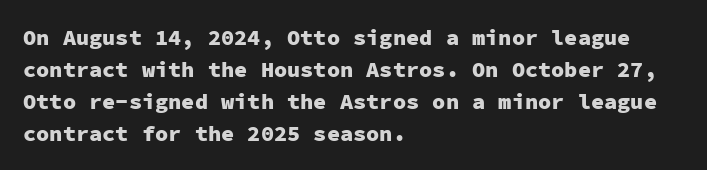
{"italic": "no", "bold": "yes", "underline": "no", "align": "left", "line_spacing": "normal", "line_spacing_ratio": 1.45, "letter_spacing": "normal", "letter_spacing_em": 0.0, "glyph_px": 22}
